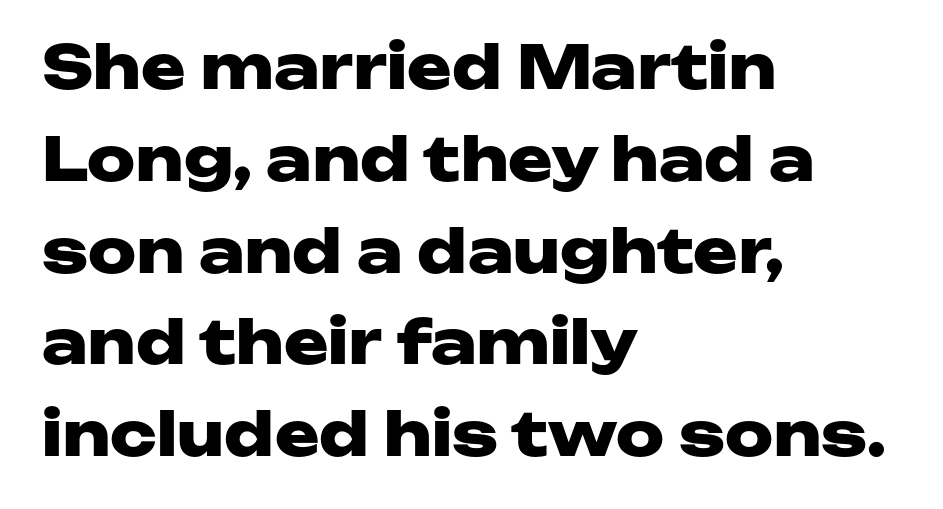
{"serif": "no", "italic": "no", "bold": "yes", "weight": "heavy", "width": "wide", "stroke_contrast": "low", "x_height": "medium", "monospaced": "no", "underline": "no", "align": "left", "line_spacing": "normal", "line_spacing_ratio": 1.53, "letter_spacing": "normal", "letter_spacing_em": 0.0, "glyph_px": 60}
